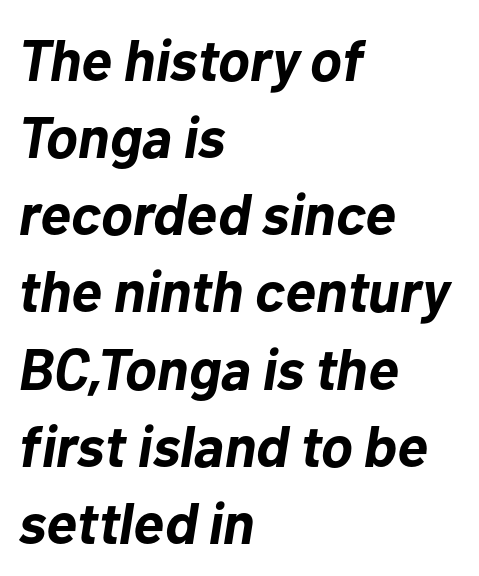
This sample uses plain, unmodified letter spacing. Notice how the stems are inclined rather than vertical — that's the hallmark of italics. The rendering uses a bold face; every stroke is thick and dark. The lines are quadded left.
